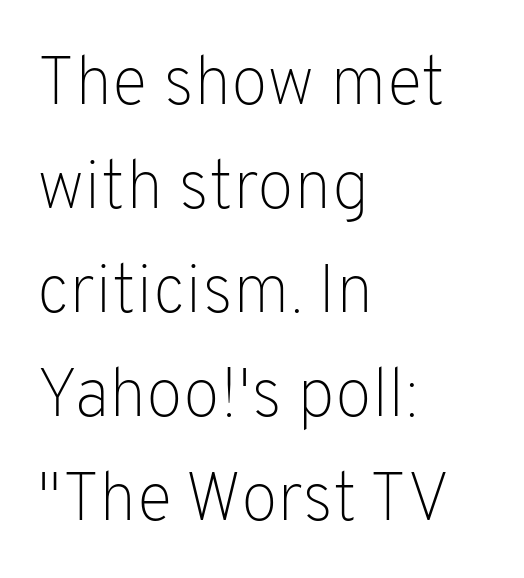
The image shows 68 px light sans-serif type, upright; set left-aligned, normal line spacing (1.53x), normal letter spacing, not underlined; low stroke contrast and a medium x-height.
